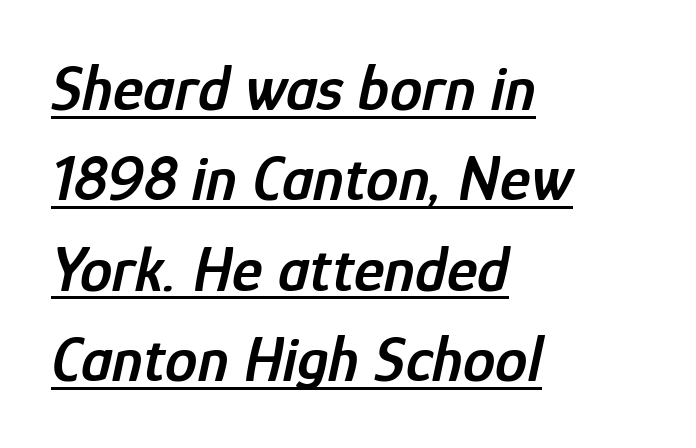
Notice how descenders clear the ascenders below comfortably — that's standard leading. Designer's note — italics engaged. Underline: present. Each glyph is drawn with semibold strokes, heavier than normal yet not fully bold. Each letter keeps its own natural width here, so spacing adapts to shape. This sample is left-justified, so line endings fall wherever the words run out.
